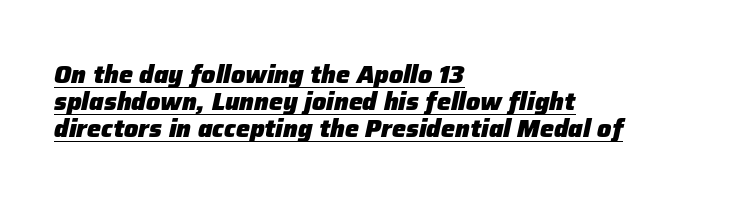
{"italic": "yes", "lean": "right", "slant_degrees": 12, "bold": "yes", "underline": "yes", "align": "left", "line_spacing": "tight", "line_spacing_ratio": 1.08, "letter_spacing": "normal", "letter_spacing_em": 0.0, "glyph_px": 25}
